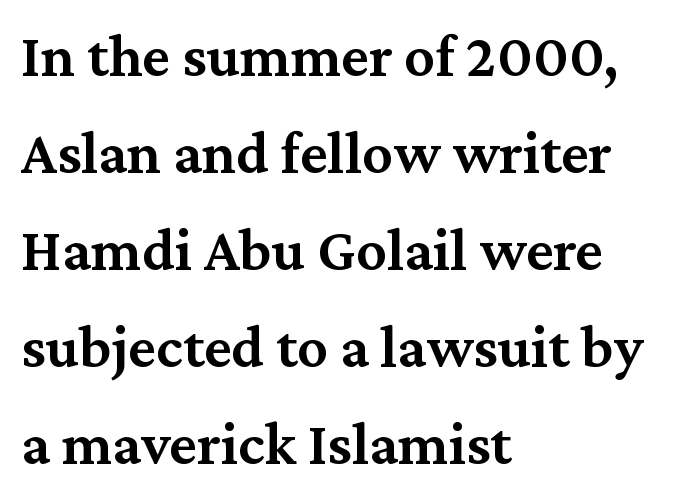
The image shows 61 px semibold serif type, upright; set left-aligned, normal line spacing (1.59x), normal letter spacing, not underlined; medium stroke contrast and a medium x-height.
